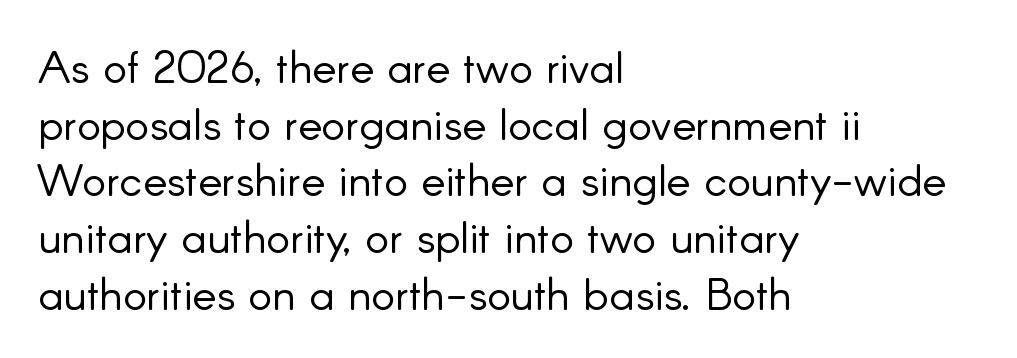
The image shows 45 px light sans-serif type, upright; set left-aligned, normal line spacing (1.26x), normal letter spacing, not underlined; low stroke contrast and a small x-height.
